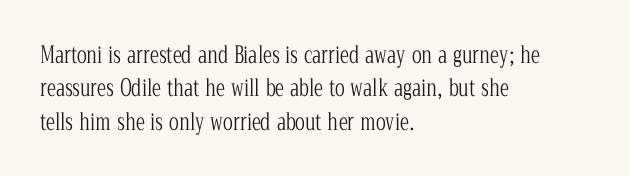
{"italic": "no", "bold": "no", "underline": "no", "align": "left", "line_spacing": "normal", "line_spacing_ratio": 1.45, "letter_spacing": "normal", "letter_spacing_em": 0.0, "glyph_px": 23}
